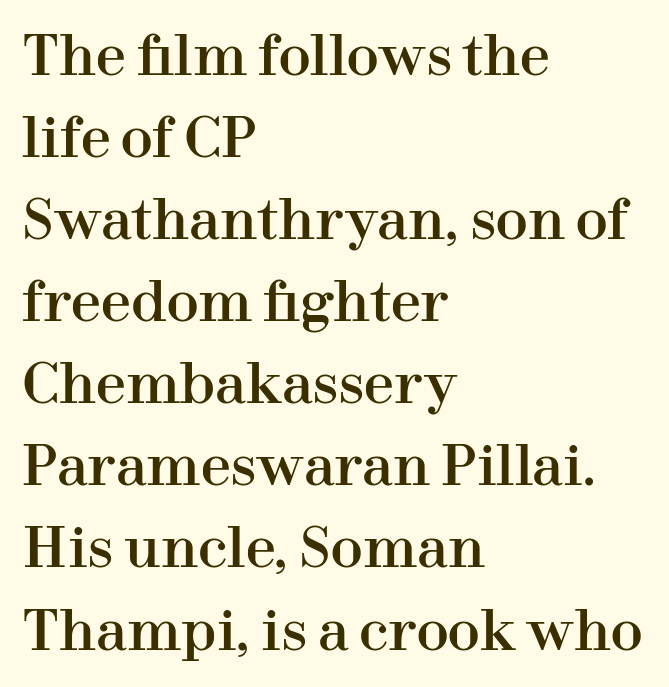
Q: Is the text italic (slanted)? A: No, it is upright.
Q: Is the typeface a serif or a sans-serif typeface? A: Serif.
Q: Is the text underlined? A: No.
Q: How is the paragraph aligned? A: Left-aligned.
Q: Is the spacing between letters normal or unusually wide? A: Normal.
Q: Is the spacing between lines tight, normal or loose? A: Normal.
Q: Width (condensed, normal, or wide)? A: Normal.
Q: Stroke contrast? A: High.
Q: x-height? A: Medium.
Q: Monospaced? A: No.
